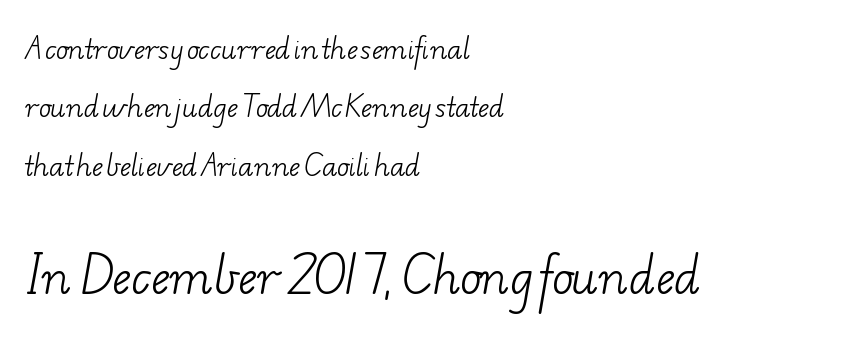
The image shows 45 px light, wide serif type; set left-aligned, loose line spacing (2.25x), normal letter spacing, not underlined; the second (bottom) block is 1.73x larger; low stroke contrast and a small x-height.
